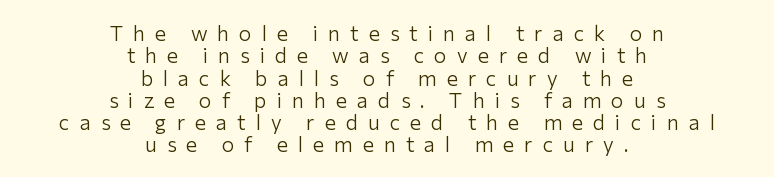
{"italic": "no", "bold": "no", "underline": "no", "align": "center", "line_spacing": "tight", "line_spacing_ratio": 1.06, "letter_spacing": "wide", "letter_spacing_em": 0.48, "glyph_px": 21}
